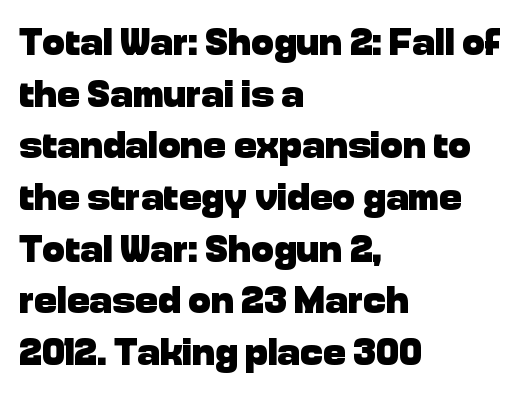
The lettering stays uniformly vertical, giving the passage a roman look. The strip under each line holds only bare page. Observe the absence of serifs on each vertical stroke in this sample. Summary of weight: heavy, a full bold. The line-height multiplier appears to be the usual default.
